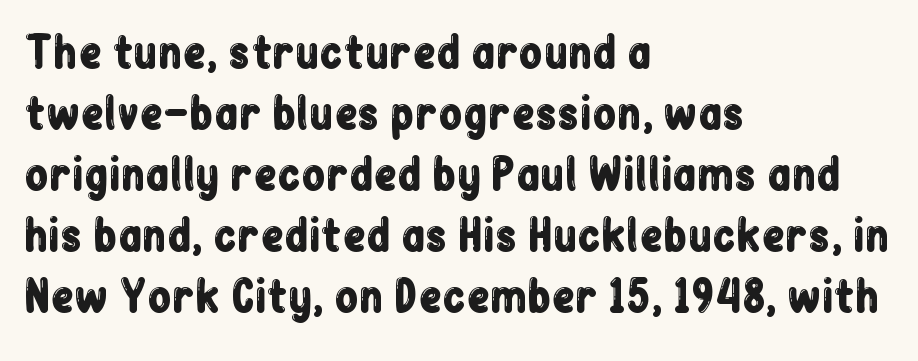
You could not count columns in this text — the font is proportionally spaced. Compared with typical paragraphs, the rows here are spaced about the same. Line beginnings align vertically; line endings do not. Default kerning and tracking; the words read as compact shapes. A bare baseline throughout the passage. Vertical strokes here are truly vertical.
